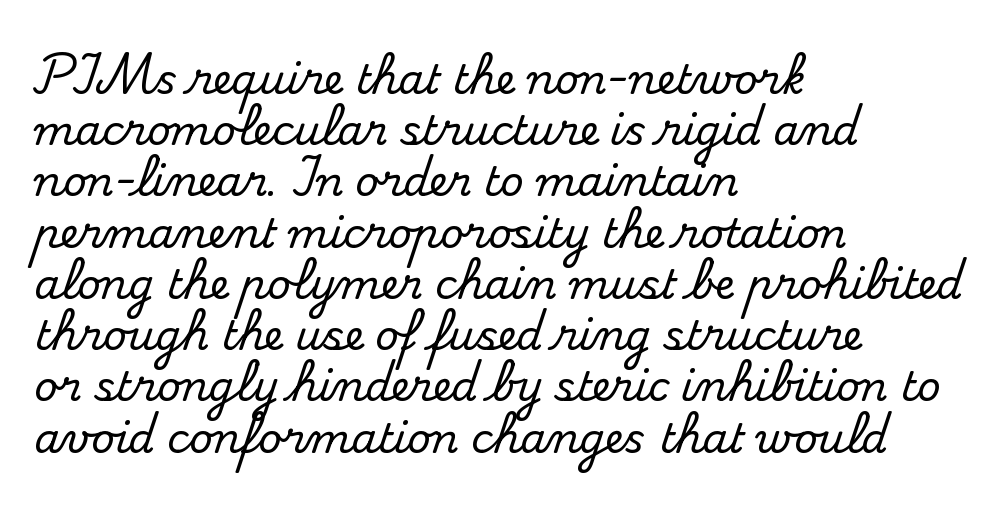
Q: Is the text italic (slanted)? A: Yes.
Q: Is the text underlined? A: No.
Q: How is the paragraph aligned? A: Left-aligned.
Q: Is the spacing between letters normal or unusually wide? A: Normal.
Q: Is the spacing between lines tight, normal or loose? A: Normal.
Q: Width (condensed, normal, or wide)? A: Normal.
Q: Stroke contrast? A: Medium.
Q: x-height? A: Small.
Q: Monospaced? A: No.
